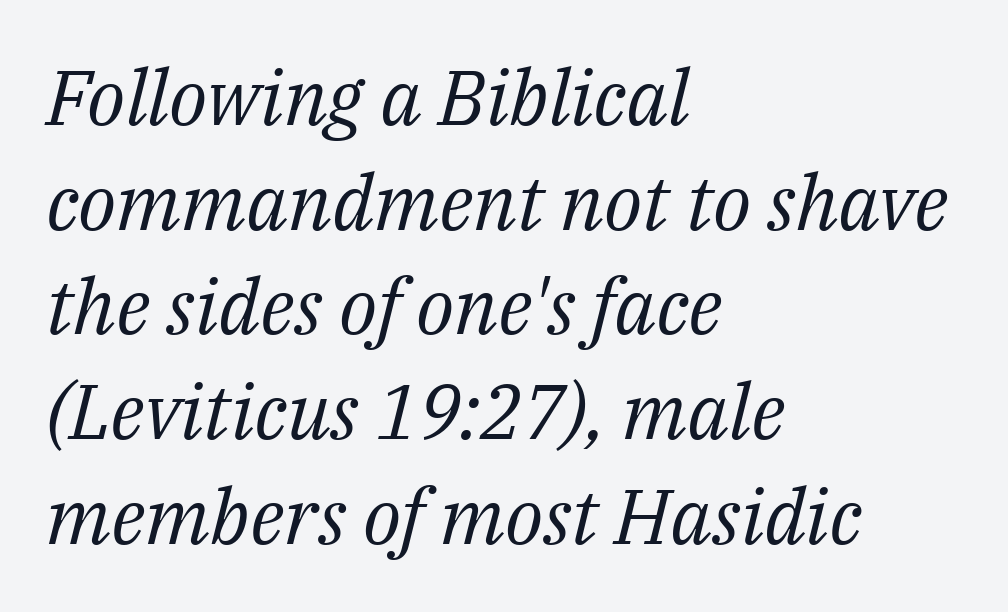
Q: Is the text bold? A: No.
Q: Is the text italic (slanted)? A: Yes, it leans right by about 14 degrees.
Q: Is the typeface a serif or a sans-serif typeface? A: Serif.
Q: Is the text underlined? A: No.
Q: How is the paragraph aligned? A: Left-aligned.
Q: Is the spacing between letters normal or unusually wide? A: Normal.
Q: Is the spacing between lines tight, normal or loose? A: Normal.
Q: Width (condensed, normal, or wide)? A: Normal.
Q: Stroke contrast? A: Medium.
Q: x-height? A: Medium.
Q: Monospaced? A: No.
